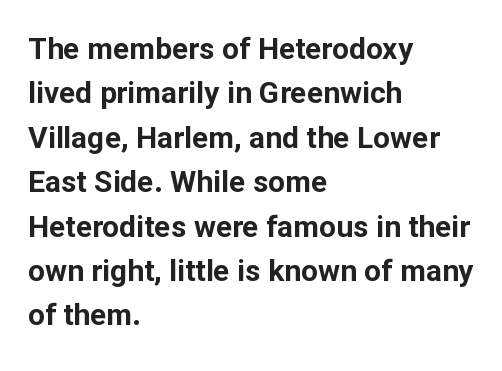
Look at the bottom of the vertical strokes: they stop flat, with no serifs. Honestly, the row spacing looks completely unremarkable. These lines were composed using upright roman letters. Do the characters align in a grid? No, the font is proportional. Does the weight exceed regular? Yes, all the way to bold. The lines in this sample share a left origin and differ only in where they stop.
